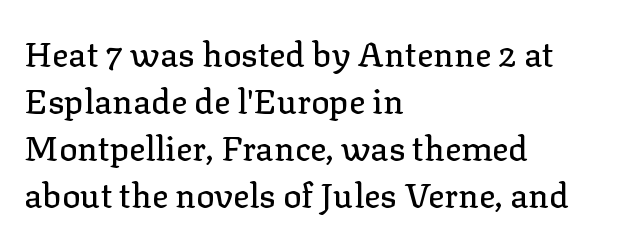
The image shows 34 px serif type, upright; set left-aligned, normal line spacing (1.38x), normal letter spacing, not underlined; low stroke contrast and a medium x-height.
